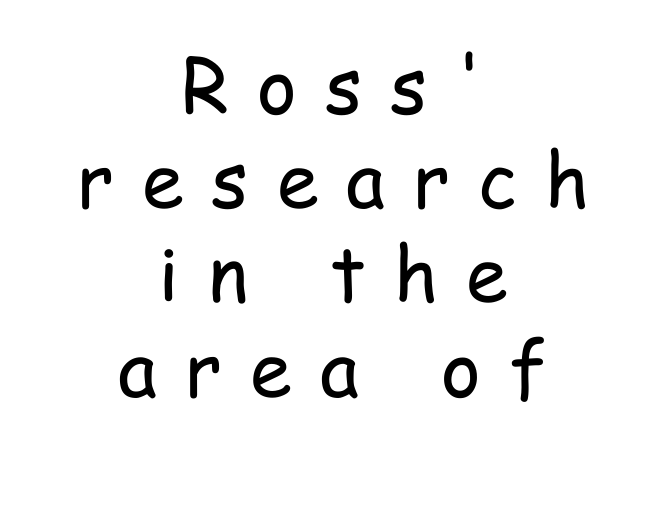
{"serif": "no", "italic": "no", "bold": "no", "weight": "regular", "width": "condensed", "stroke_contrast": "low", "x_height": "medium", "monospaced": "no", "underline": "no", "align": "center", "line_spacing_ratio": 1.24, "letter_spacing": "wide", "letter_spacing_em": 0.37, "glyph_px": 76}
